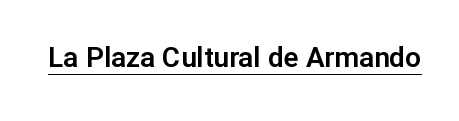
Each line of the rendering has a horizontal stroke beneath the glyphs. The letterforms sit shoulder to shoulder at normal distance. If you drew a line through each stem, it would be perfectly vertical. Nope, no serifs anywhere on these letters. This sample has the flowing, uneven cadence of proportional lettering.
